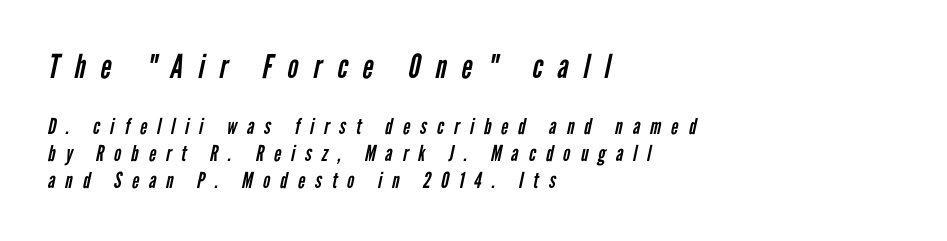
Q: Is the text bold? A: No.
Q: Is the typeface a serif or a sans-serif typeface? A: Sans-serif.
Q: Is the text underlined? A: No.
Q: How is the paragraph aligned? A: Left-aligned.
Q: Is the spacing between letters normal or unusually wide? A: Unusually wide.
Q: Which block of text is set in a larger size, the first (top) or the second (bottom)? A: The first (top) one.
Q: Width (condensed, normal, or wide)? A: Condensed.
Q: Stroke contrast? A: Low.
Q: x-height? A: Medium.
Q: Monospaced? A: No.
